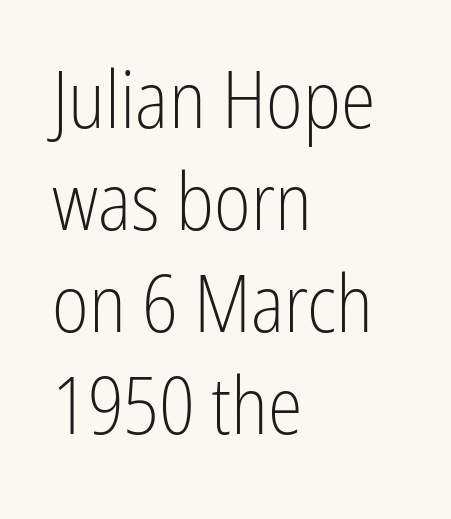
{"serif": "no", "italic": "no", "bold": "no", "weight": "light", "width": "condensed", "stroke_contrast": "low", "x_height": "medium", "monospaced": "no", "underline": "no", "align": "left", "line_spacing": "normal", "line_spacing_ratio": 1.29, "letter_spacing": "normal", "letter_spacing_em": 0.0, "glyph_px": 79}
